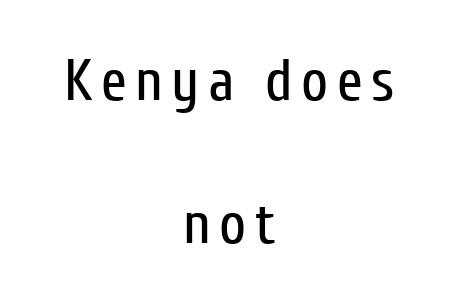
This is sans-serif lettering, the kind often seen on screens and signage. No word sits above an underline. Notice how the passage keeps no hard edge, just a central spine. Weight: in the light-to-regular range.
